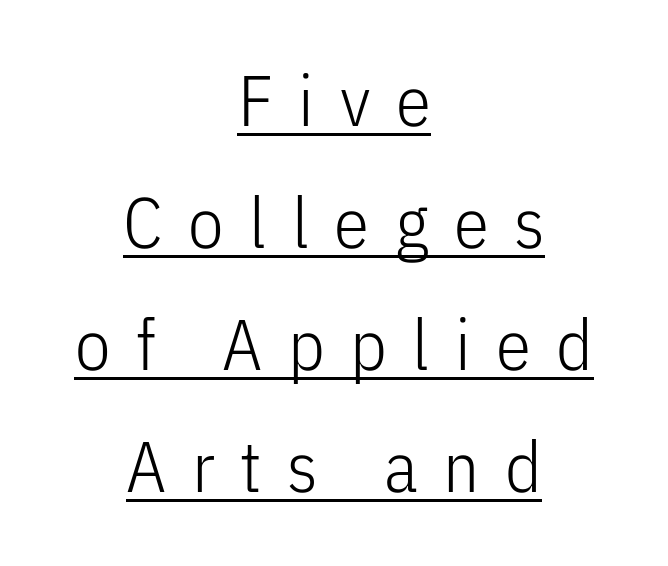
Q: Is the text bold? A: No.
Q: Is the text italic (slanted)? A: No, it is upright.
Q: Is the typeface a serif or a sans-serif typeface? A: Sans-serif.
Q: Is the text underlined? A: Yes.
Q: How is the paragraph aligned? A: Centered.
Q: Is the spacing between letters normal or unusually wide? A: Unusually wide.
Q: Width (condensed, normal, or wide)? A: Condensed.
Q: Stroke contrast? A: Low.
Q: x-height? A: Medium.
Q: Monospaced? A: No.
